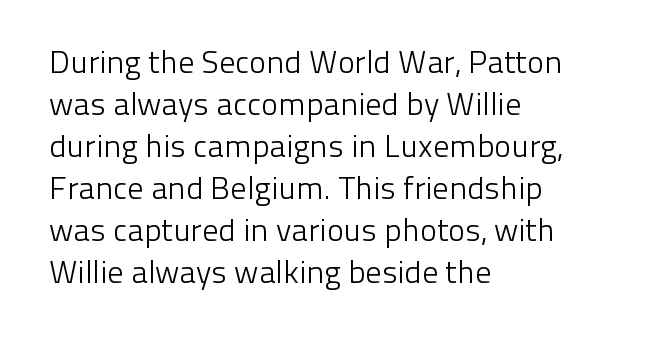
{"serif": "no", "italic": "no", "bold": "no", "weight": "light", "width": "normal", "stroke_contrast": "low", "x_height": "medium", "monospaced": "no", "underline": "no", "align": "left", "line_spacing": "normal", "line_spacing_ratio": 1.31, "letter_spacing": "normal", "letter_spacing_em": 0.0, "glyph_px": 32}
